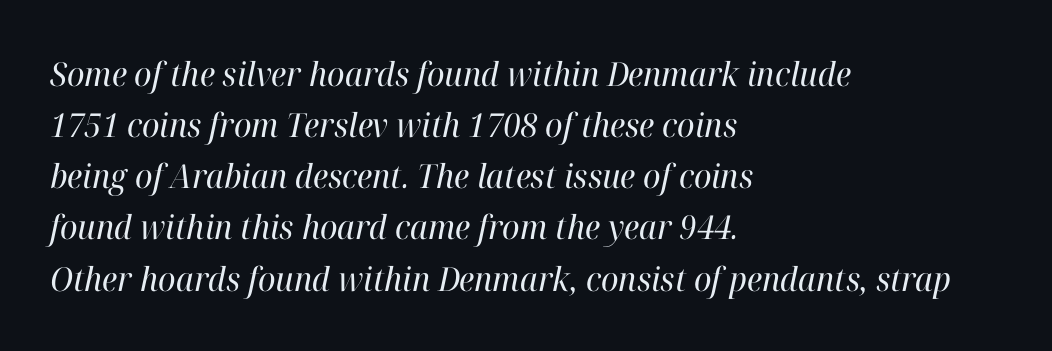
{"serif": "yes", "italic": "yes", "lean": "right", "slant_degrees": 12, "bold": "no", "weight": "regular", "width": "normal", "stroke_contrast": "high", "x_height": "medium", "monospaced": "no", "underline": "no", "align": "left", "line_spacing": "normal", "line_spacing_ratio": 1.55, "letter_spacing": "normal", "letter_spacing_em": 0.0, "glyph_px": 33}
